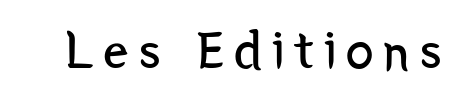
Q: Is the text bold? A: No.
Q: Is the text italic (slanted)? A: No, it is upright.
Q: Is the typeface a serif or a sans-serif typeface? A: Sans-serif.
Q: Is the text underlined? A: No.
Q: Width (condensed, normal, or wide)? A: Condensed.
Q: Stroke contrast? A: Low.
Q: x-height? A: Medium.
Q: Monospaced? A: No.
